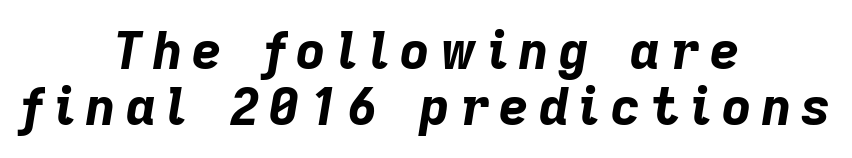
Q: Is the text bold? A: Yes.
Q: Is the text italic (slanted)? A: Yes, it leans right by about 9 degrees.
Q: Is the text underlined? A: No.
Q: How is the paragraph aligned? A: Centered.
Q: Is the spacing between letters normal or unusually wide? A: Unusually wide.
Q: Is the spacing between lines tight, normal or loose? A: Tight.
Q: Width (condensed, normal, or wide)? A: Normal.
Q: Stroke contrast? A: Low.
Q: x-height? A: Medium.
Q: Monospaced? A: No.
